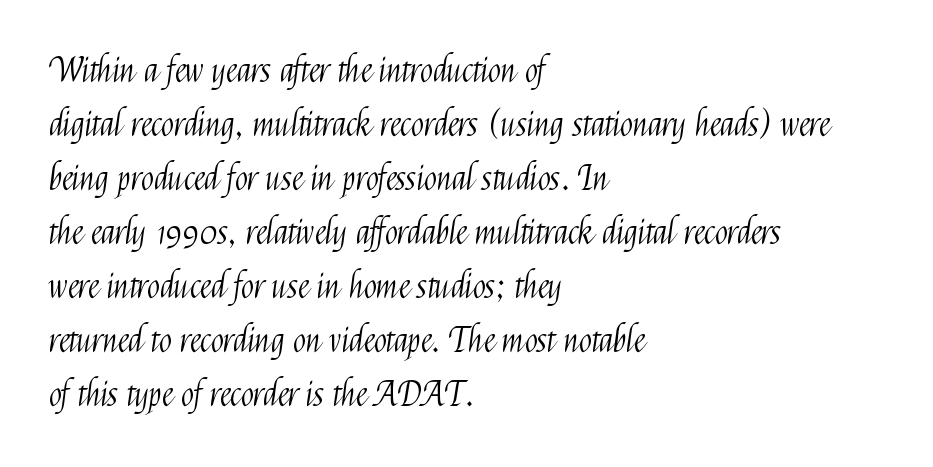
{"serif": "no", "bold": "no", "weight": "light", "width": "condensed", "stroke_contrast": "medium", "x_height": "medium", "monospaced": "no", "underline": "no", "align": "left", "line_spacing": "normal", "line_spacing_ratio": 1.59, "letter_spacing": "normal", "letter_spacing_em": 0.0, "glyph_px": 34}
